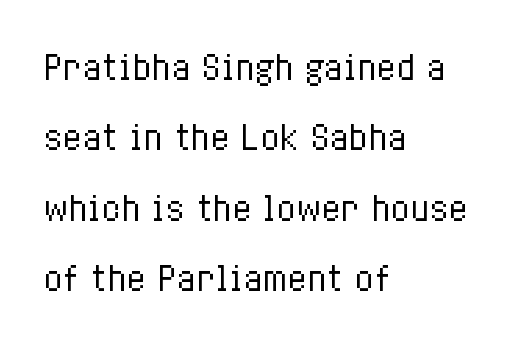
The image shows 32 px regular-weight, condensed type, upright; set left-aligned, loose line spacing (2.2x), normal letter spacing, not underlined; low stroke contrast and a medium x-height.
